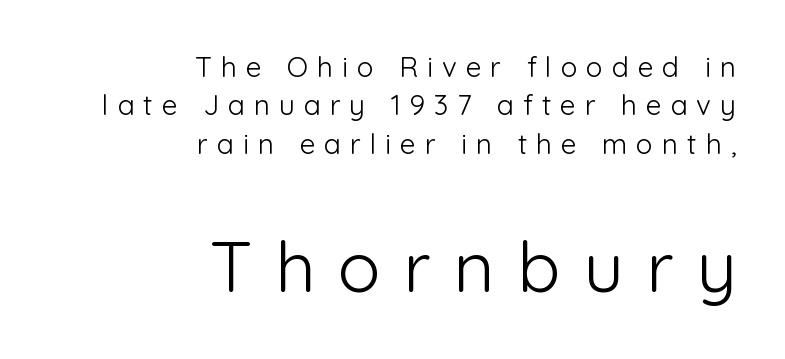
The image shows 71 px light sans-serif type, upright; set right-aligned, normal line spacing (1.37x), unusually wide letter spacing (+0.32 em), not underlined; the second (bottom) block is 2.54x larger; low stroke contrast and a medium x-height.
